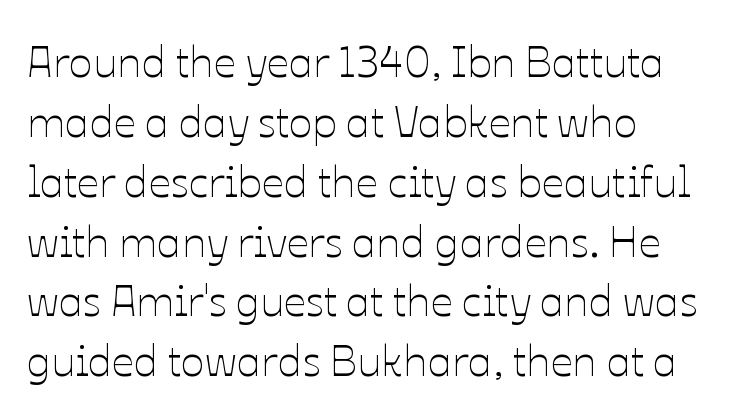
Q: Is the text bold? A: No.
Q: Is the text italic (slanted)? A: No, it is upright.
Q: Is the text underlined? A: No.
Q: How is the paragraph aligned? A: Left-aligned.
Q: Is the spacing between letters normal or unusually wide? A: Normal.
Q: Is the spacing between lines tight, normal or loose? A: Normal.
Q: Width (condensed, normal, or wide)? A: Normal.
Q: Stroke contrast? A: Low.
Q: x-height? A: Medium.
Q: Monospaced? A: No.
